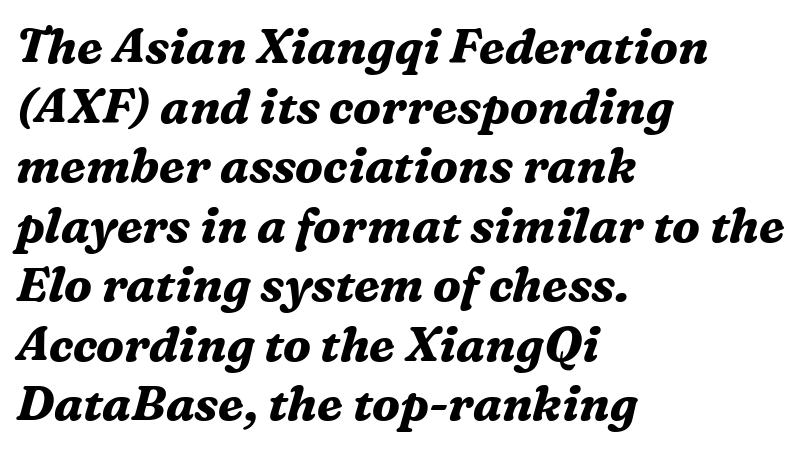
These lines keep a tight, regular rhythm from letter to letter. Chunky letters — that's bold for sure. An italicized treatment has been applied to the whole sample. I'd call this a serif setting — the letters wear small feet.
